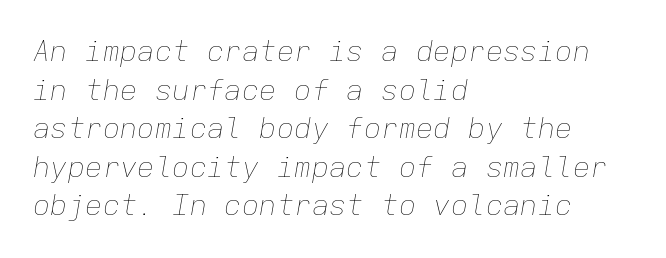
The rendering keeps characters at their native spacing. The typography opts for an oblique posture over an upright one. Descenders are the only things crossing below the line. Think of a typewriter: that constant character pitch is what you see here. Honestly, the row spacing looks completely unremarkable.
